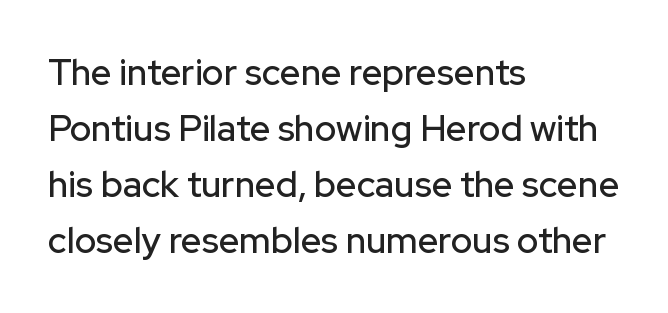
The specimen omits any rule beneath the text block's lines. Standard letterfit; no display-style spreading of the glyphs. Unlike italic type, these characters show no tilt at all. A typesetter would call this proportional, since set widths differ per character. Rows of type keep a routine distance in the vertical direction. Is the block centered? No — it sits flush against the left margin.
